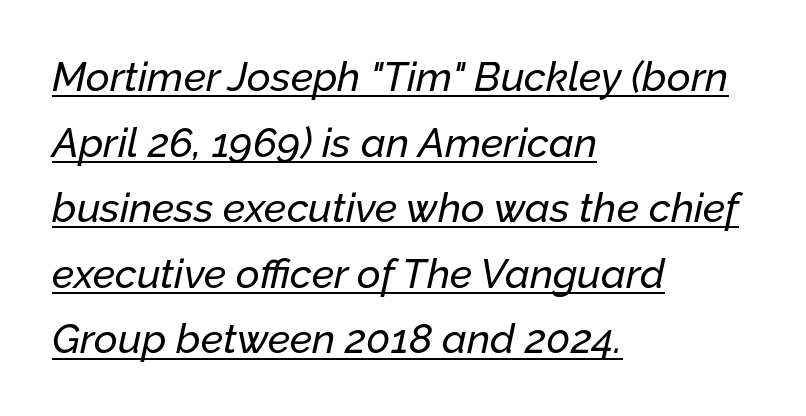
Q: Is the text italic (slanted)? A: Yes, it leans right by about 12 degrees.
Q: Is the text underlined? A: Yes.
Q: How is the paragraph aligned? A: Left-aligned.
Q: Is the spacing between letters normal or unusually wide? A: Normal.
Q: Is the spacing between lines tight, normal or loose? A: Normal.
Q: Width (condensed, normal, or wide)? A: Normal.
Q: Stroke contrast? A: Low.
Q: x-height? A: Medium.
Q: Monospaced? A: No.
